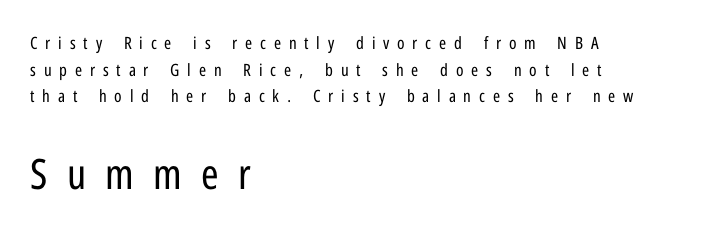
The leading is moderate, giving the passage an even texture. Posture: upright roman. Nothing heavy about these letters — not bold at all. This sample uses expanded letter spacing, leaving extra air between glyphs.
